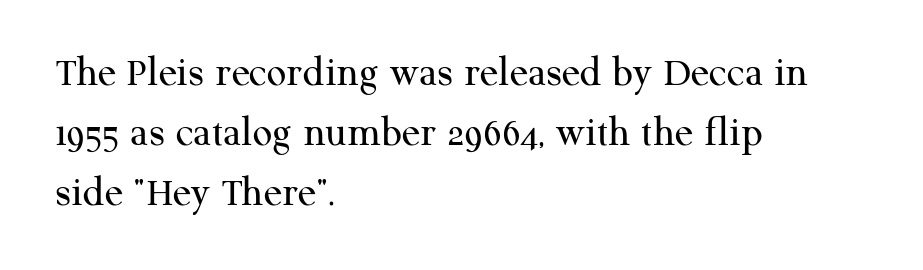
The image shows 43 px regular-weight serif type, upright; set left-aligned, normal line spacing (1.39x), normal letter spacing, not underlined; medium stroke contrast and a medium x-height.
